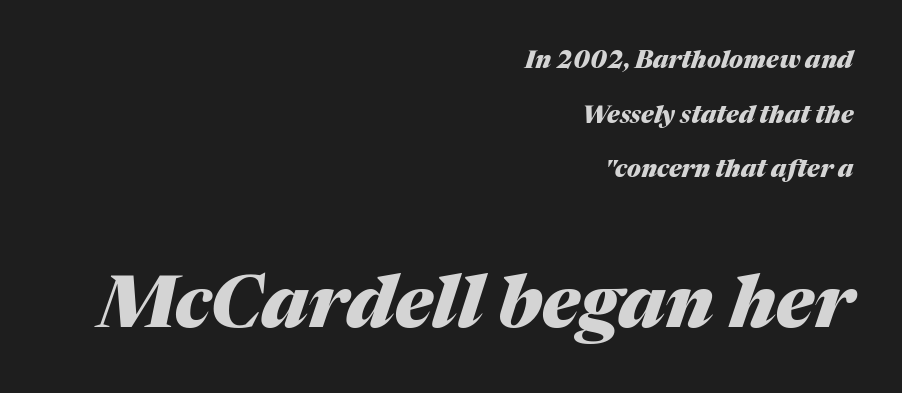
The block sitting lower on the canvas is the one with enlarged characters. Nobody touched the tracking dial on this one. In terms of weight, the rendering is a true, heavy bold. The rag falls on the left side of this text block.
